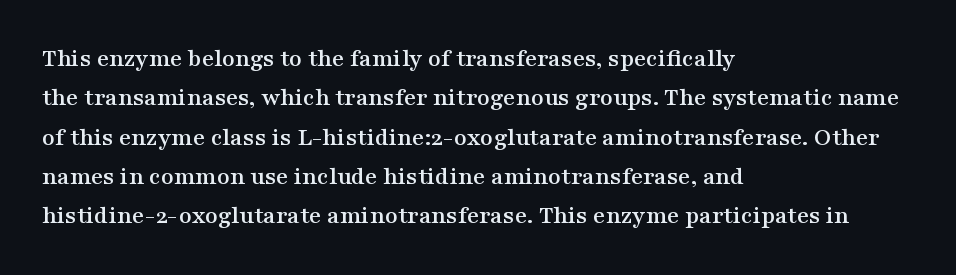
The image shows 26 px text type, upright; set left-aligned, normal line spacing (1.51x), normal letter spacing, not underlined.
